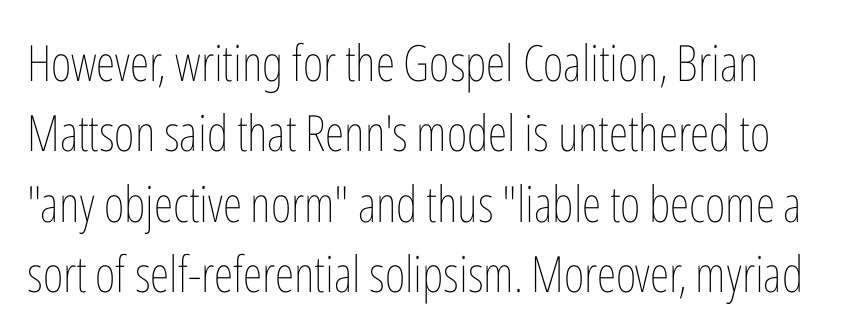
{"italic": "no", "bold": "no", "weight": "thin", "width": "condensed", "stroke_contrast": "low", "x_height": "medium", "monospaced": "no", "underline": "no", "line_spacing": "normal", "line_spacing_ratio": 1.41, "letter_spacing": "normal", "letter_spacing_em": 0.0, "glyph_px": 50}
